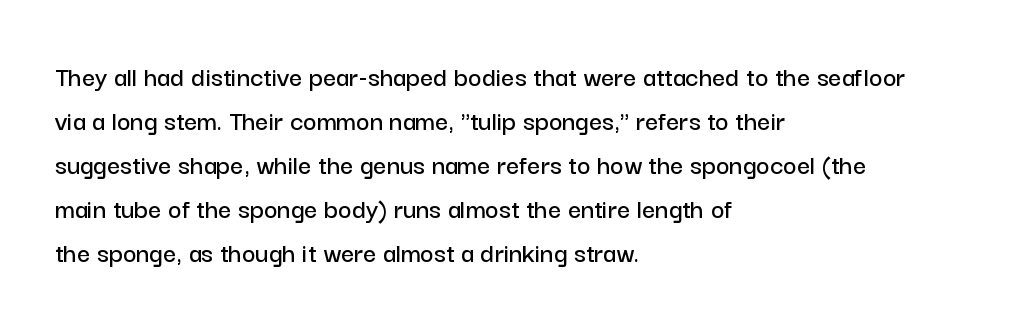
The image shows 29 px sans-serif type, upright; set left-aligned, normal line spacing (1.52x), normal letter spacing, not underlined; low stroke contrast and a medium x-height.
